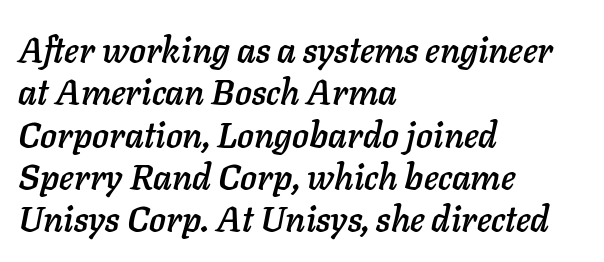
The image shows 35 px text type, italic (leaning right); set left-aligned, line spacing 1.21x, normal letter spacing, not underlined; low stroke contrast and a medium x-height.
